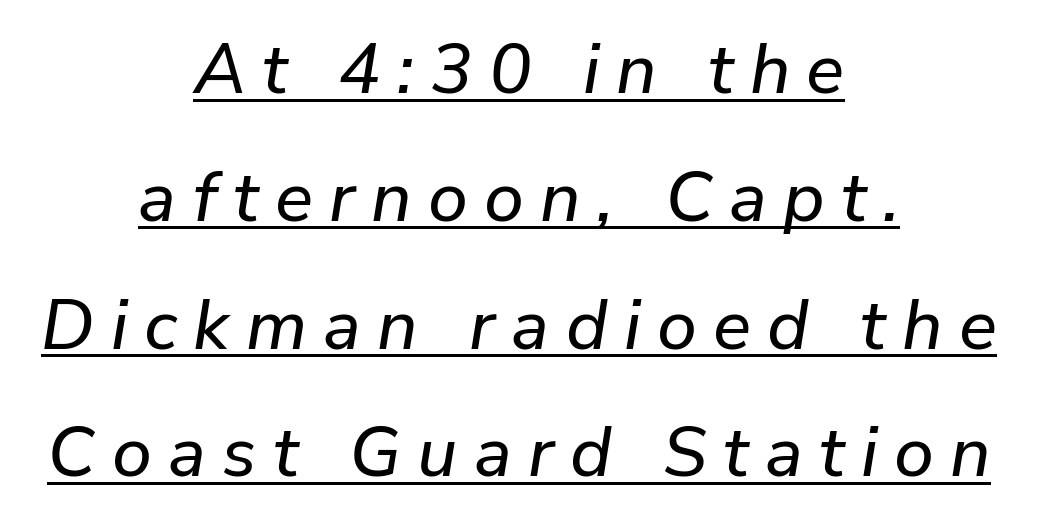
Proportional: the letters do not fall into vertical columns. The rendered words wear a rule along their underside. Notice how the stems are inclined rather than vertical — that's the hallmark of italics. Here the glyphs are tracked loosely, breaking word shapes into spaced letters. These lines stack symmetrically, like a column narrowing and widening about its center.
